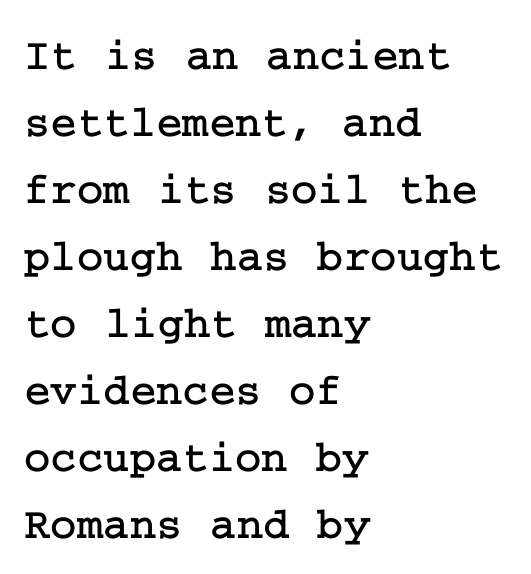
The tracking reads as untouched default to a designer's eye. Has an underline been added? It has not. Vertically, the passage feels balanced, rows spaced as you'd expect. Observe the serifs anchoring each vertical stroke in this sample. Caption: multi-line text, flush left, ragged right. Upright lettering throughout.
